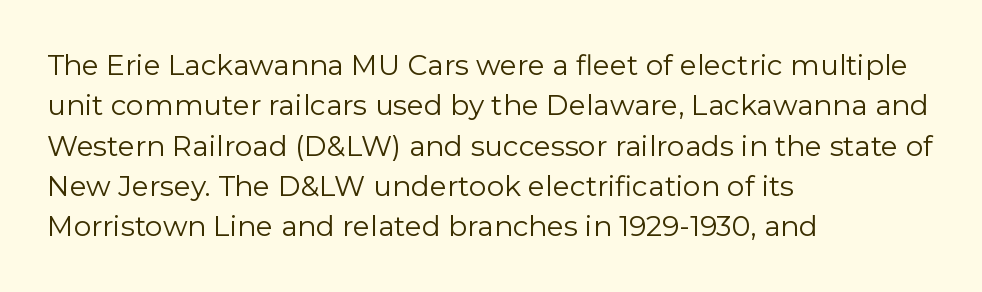
{"serif": "no", "italic": "no", "bold": "no", "weight": "regular", "width": "normal", "stroke_contrast": "low", "x_height": "medium", "monospaced": "no", "underline": "no", "align": "left", "line_spacing": "normal", "line_spacing_ratio": 1.44, "letter_spacing": "normal", "letter_spacing_em": 0.0, "glyph_px": 28}
